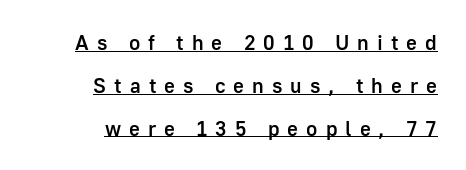
The image shows 21 px text type, upright; set right-aligned, loose line spacing (2.04x), unusually wide letter spacing (+0.38 em), underlined.
